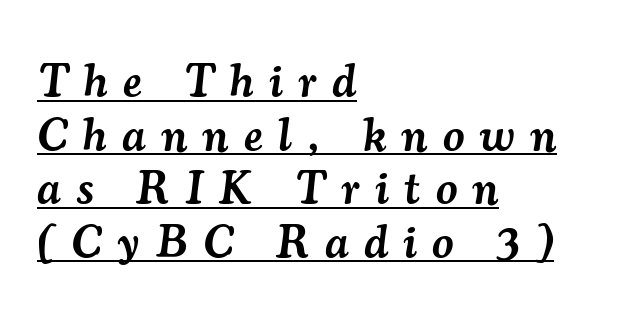
{"serif": "yes", "italic": "yes", "lean": "right", "slant_degrees": 7, "bold": "semi", "weight": "semibold", "width": "normal", "stroke_contrast": "medium", "x_height": "small", "monospaced": "no", "underline": "yes", "align": "left", "line_spacing": "tight", "line_spacing_ratio": 1.14, "letter_spacing": "wide", "letter_spacing_em": 0.33, "glyph_px": 47}
